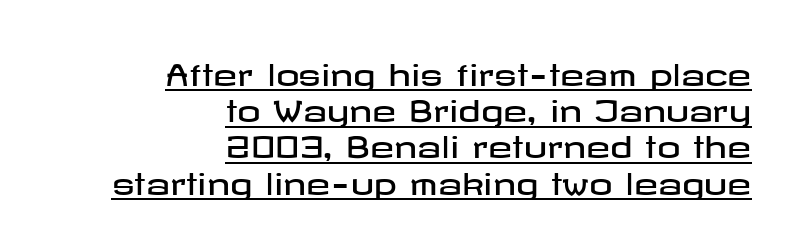
{"serif": "no", "italic": "no", "width": "wide", "stroke_contrast": "low", "x_height": "medium", "underline": "yes", "align": "right", "line_spacing": "normal", "line_spacing_ratio": 1.25, "letter_spacing": "normal", "letter_spacing_em": 0.0, "glyph_px": 29}
